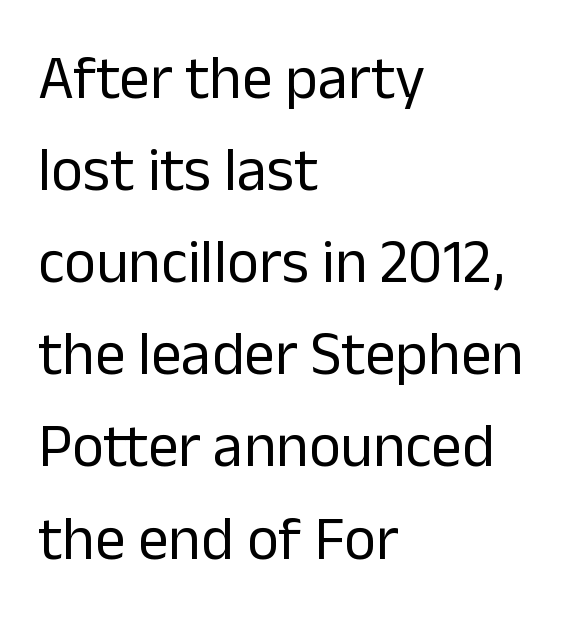
Typographically, this falls in the sans-serif category. The typeface has the unassuming heft of standard copy or less. Reading down the column, the eye jumps a familiar distance to each next line. The letterforms sit shoulder to shoulder at normal distance.
